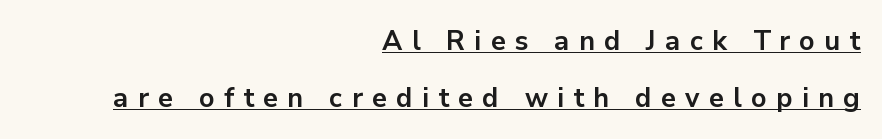
{"italic": "no", "bold": "yes", "underline": "yes", "align": "right", "line_spacing": "loose", "line_spacing_ratio": 2.1, "letter_spacing": "wide", "letter_spacing_em": 0.34, "glyph_px": 27}
